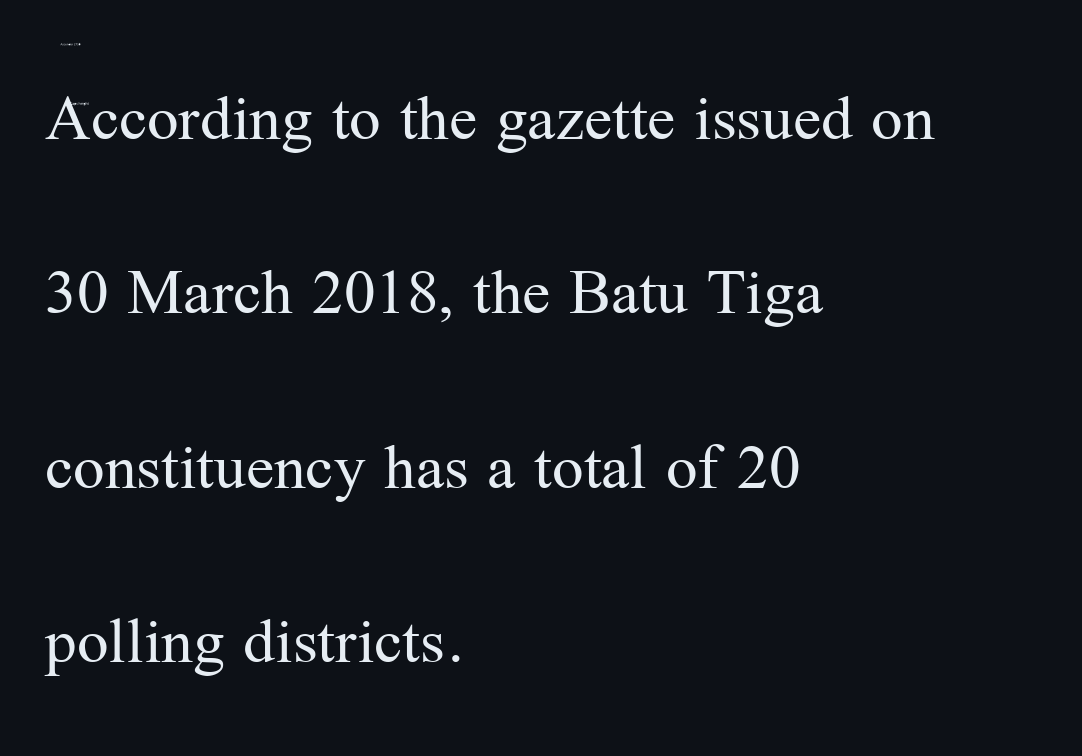
Q: Is the text bold? A: No.
Q: Is the text italic (slanted)? A: No, it is upright.
Q: Is the typeface a serif or a sans-serif typeface? A: Serif.
Q: Is the text underlined? A: No.
Q: How is the paragraph aligned? A: Left-aligned.
Q: Is the spacing between letters normal or unusually wide? A: Normal.
Q: Is the spacing between lines tight, normal or loose? A: Loose.
Q: Width (condensed, normal, or wide)? A: Normal.
Q: Stroke contrast? A: Medium.
Q: x-height? A: Medium.
Q: Monospaced? A: No.
